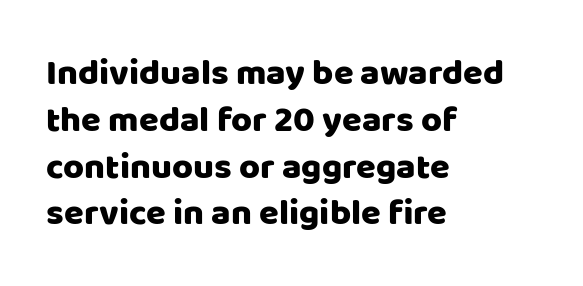
You could not count columns in this text — the font is proportionally spaced. Any mark beneath the type? The region is blank. You could call the tracking neutral — neither tight nor loose. In terms of leading, this rendering sits right in the middle.
